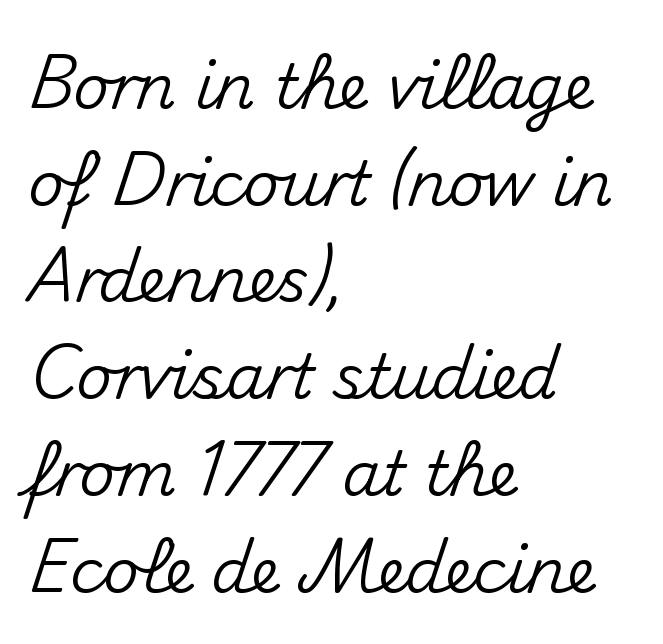
The image shows 62 px sans-serif type; set left-aligned, normal line spacing (1.56x), normal letter spacing, not underlined; medium stroke contrast and a small x-height.
